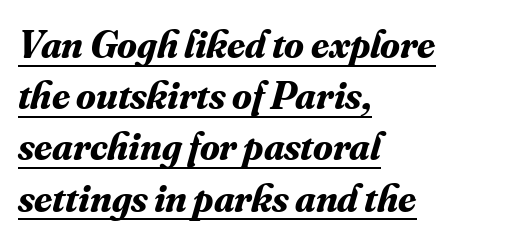
The image shows 40 px bold serif type, italic (leaning right); set left-aligned, normal line spacing (1.28x), normal letter spacing, underlined; medium stroke contrast and a small x-height.
